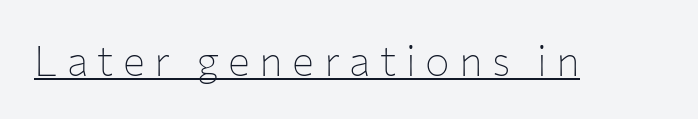
Q: Is the text bold? A: No.
Q: Is the text italic (slanted)? A: No, it is upright.
Q: Is the typeface a serif or a sans-serif typeface? A: Sans-serif.
Q: Is the text underlined? A: Yes.
Q: Is the spacing between letters normal or unusually wide? A: Unusually wide.
Q: Width (condensed, normal, or wide)? A: Normal.
Q: Stroke contrast? A: Low.
Q: x-height? A: Medium.
Q: Monospaced? A: No.
